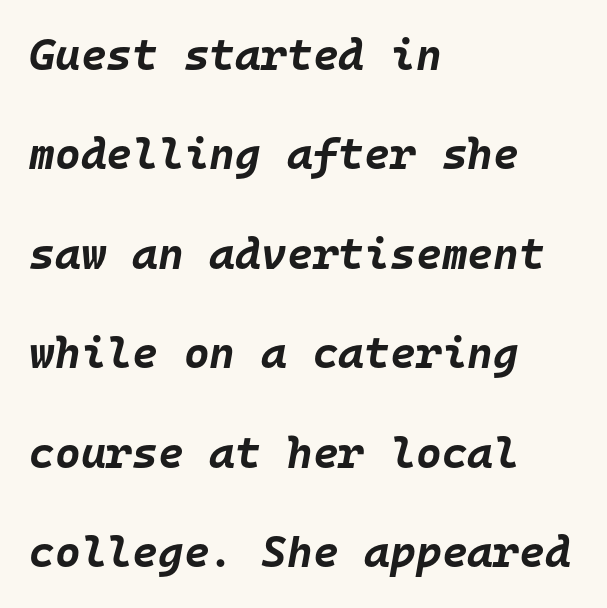
{"italic": "yes", "lean": "right", "slant_degrees": 10, "bold": "yes", "weight": "bold", "width": "normal", "stroke_contrast": "low", "x_height": "large", "monospaced": "yes", "underline": "no", "align": "left", "line_spacing": "loose", "line_spacing_ratio": 2.26, "letter_spacing": "normal", "letter_spacing_em": 0.0, "glyph_px": 44}
